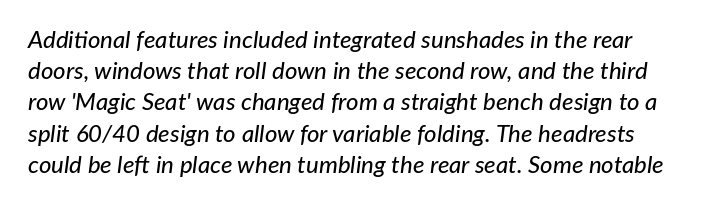
The image shows 24 px text type, italic (leaning right); set normal line spacing (1.3x), normal letter spacing, not underlined.
